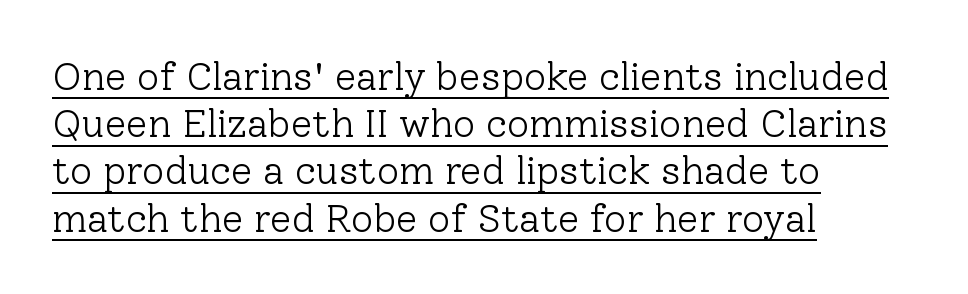
The image shows 39 px light serif type, upright; set left-aligned, line spacing 1.21x, normal letter spacing, underlined; low stroke contrast and a medium x-height.
